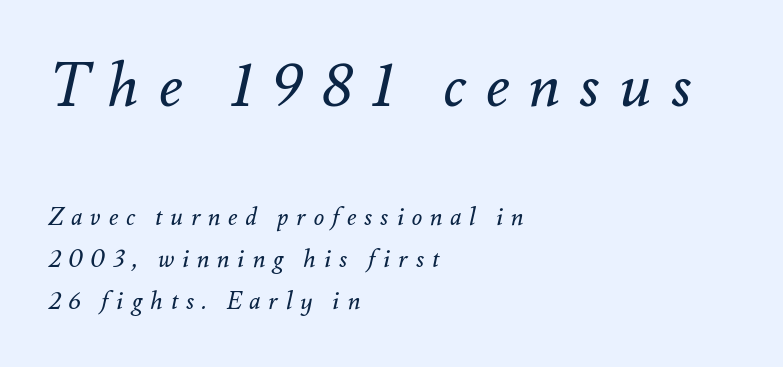
Q: Is the text bold? A: No.
Q: Is the text italic (slanted)? A: Yes, it leans right by about 12 degrees.
Q: Is the text underlined? A: No.
Q: How is the paragraph aligned? A: Left-aligned.
Q: Is the spacing between letters normal or unusually wide? A: Unusually wide.
Q: Which block of text is set in a larger size, the first (top) or the second (bottom)? A: The first (top) one.
Q: Width (condensed, normal, or wide)? A: Normal.
Q: Stroke contrast? A: Medium.
Q: x-height? A: Small.
Q: Monospaced? A: No.
